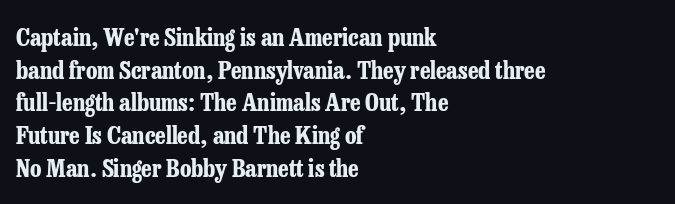
The image shows 24 px bold type, upright; set left-aligned, normal line spacing (1.36x), normal letter spacing, not underlined.
